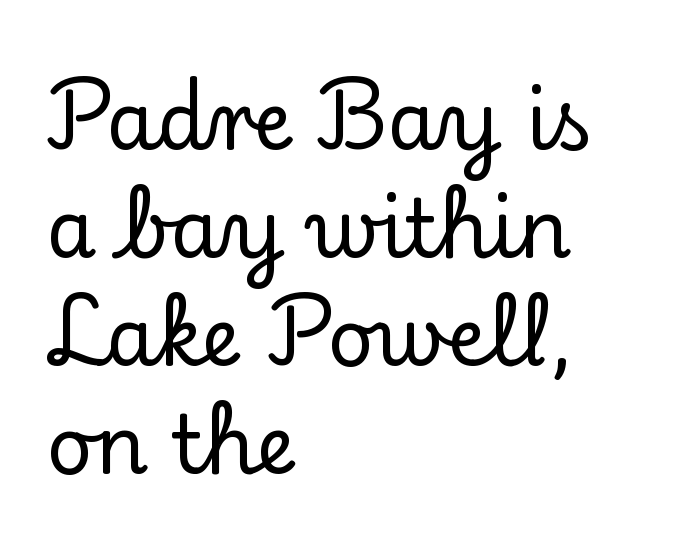
Q: Is the text italic (slanted)? A: No, it is upright.
Q: Is the typeface a serif or a sans-serif typeface? A: Serif.
Q: Is the text underlined? A: No.
Q: How is the paragraph aligned? A: Left-aligned.
Q: Is the spacing between letters normal or unusually wide? A: Normal.
Q: Is the spacing between lines tight, normal or loose? A: Normal.
Q: Width (condensed, normal, or wide)? A: Normal.
Q: Stroke contrast? A: Low.
Q: x-height? A: Small.
Q: Monospaced? A: No.
